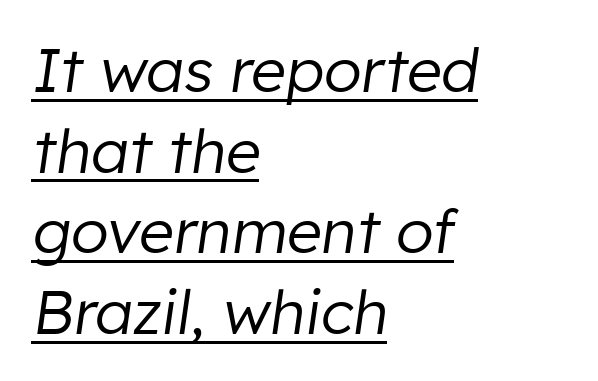
The image shows 61 px regular-weight type, italic (leaning right); set left-aligned, normal line spacing (1.32x), normal letter spacing, underlined; low stroke contrast and a medium x-height.
